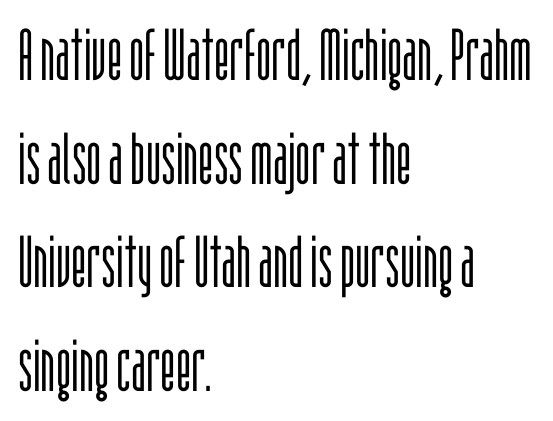
Q: Is the text bold? A: No.
Q: Is the text italic (slanted)? A: No, it is upright.
Q: Is the typeface a serif or a sans-serif typeface? A: Sans-serif.
Q: Is the text underlined? A: No.
Q: How is the paragraph aligned? A: Left-aligned.
Q: Is the spacing between letters normal or unusually wide? A: Normal.
Q: Is the spacing between lines tight, normal or loose? A: Normal.
Q: Width (condensed, normal, or wide)? A: Condensed.
Q: Stroke contrast? A: Low.
Q: x-height? A: Large.
Q: Monospaced? A: No.
